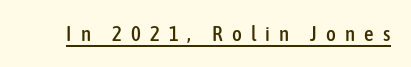
A typographer would call this underscored text. The passage shown has open, widely tracked lettering throughout. The letters stand upright; this is a roman face.
